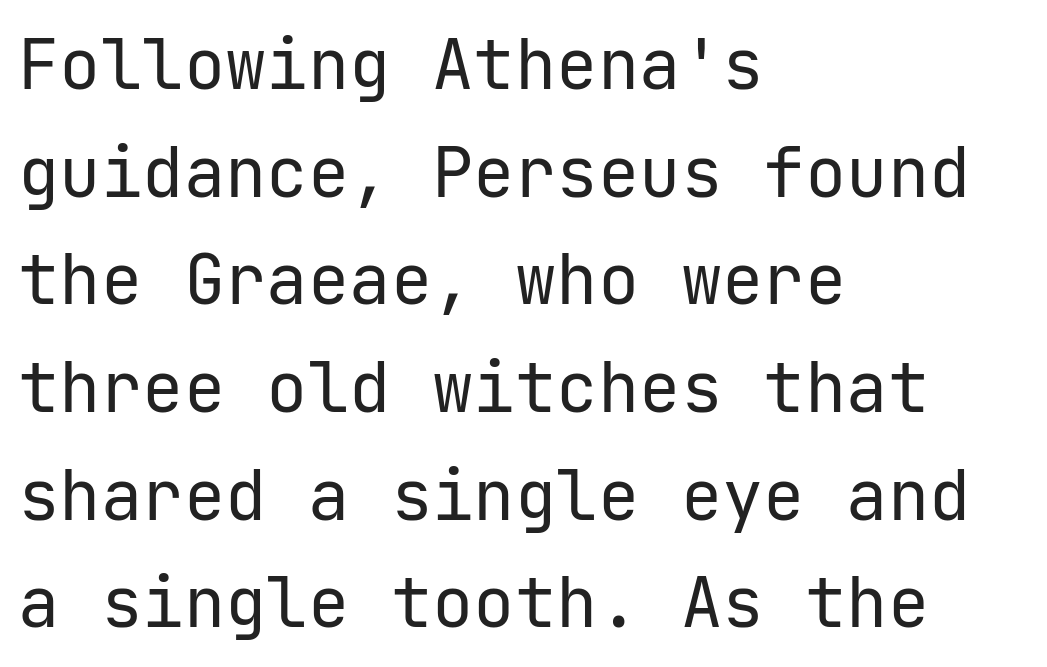
The image shows 69 px regular-weight sans-serif type, upright; set left-aligned, normal line spacing (1.56x), normal letter spacing, not underlined; low stroke contrast and a medium x-height.
